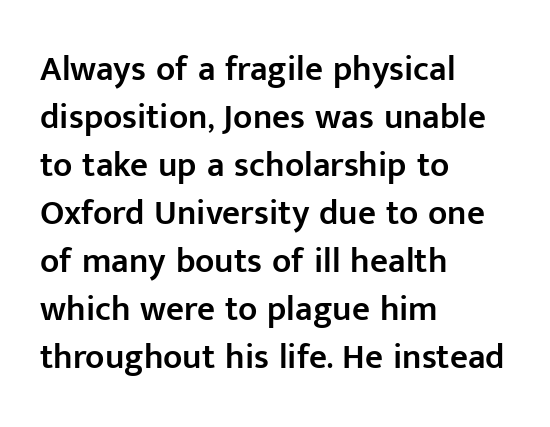
The image shows 35 px semibold sans-serif type, upright; set left-aligned, normal line spacing (1.37x), normal letter spacing, not underlined; low stroke contrast and a medium x-height.
